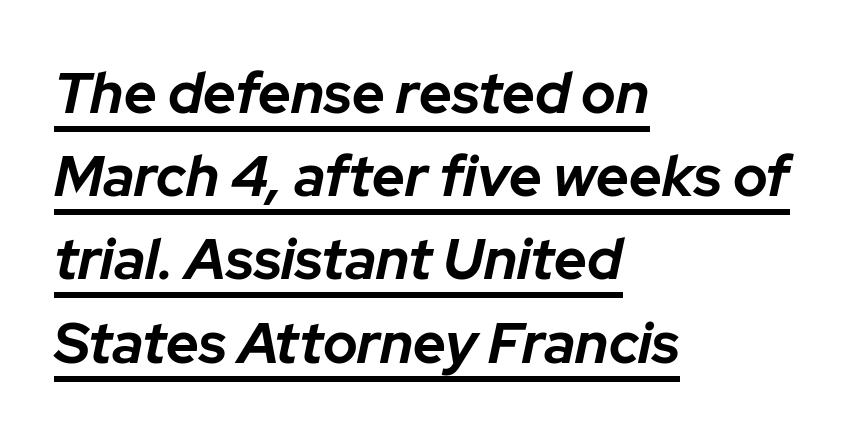
{"italic": "yes", "lean": "right", "slant_degrees": 12, "bold": "yes", "weight": "bold", "width": "normal", "stroke_contrast": "low", "x_height": "medium", "monospaced": "no", "underline": "yes", "align": "left", "line_spacing": "normal", "line_spacing_ratio": 1.46, "letter_spacing": "normal", "letter_spacing_em": 0.0, "glyph_px": 57}
